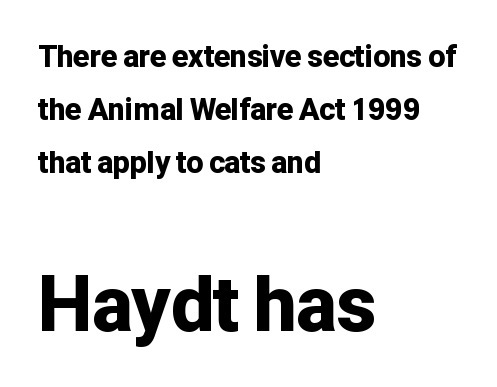
{"serif": "no", "italic": "no", "bold": "yes", "weight": "bold", "width": "normal", "stroke_contrast": "low", "x_height": "medium", "monospaced": "no", "underline": "no", "align": "left", "line_spacing_ratio": 1.77, "letter_spacing": "normal", "letter_spacing_em": 0.0, "larger_block": "second", "size_ratio": 2.53, "glyph_px": 76}
